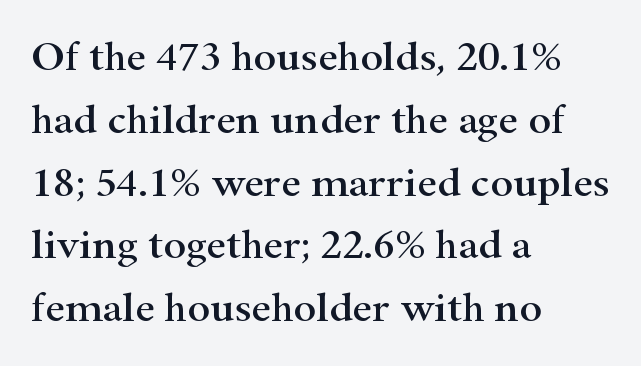
Note the varied advance widths — an 'i' is clearly narrower than an 'm'. Type style note: has serifs. Quick note: not italic, upright. The area under the type is left untouched. Which margin do the lines hug? The left one — the right edge is uneven.
